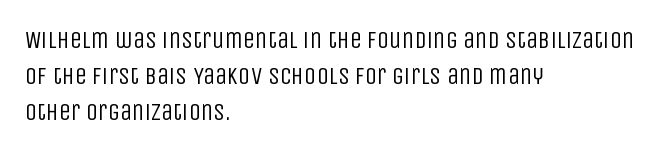
{"italic": "no", "bold": "no", "underline": "no", "align": "left", "line_spacing": "normal", "line_spacing_ratio": 1.49, "letter_spacing": "normal", "letter_spacing_em": 0.0, "glyph_px": 24}
